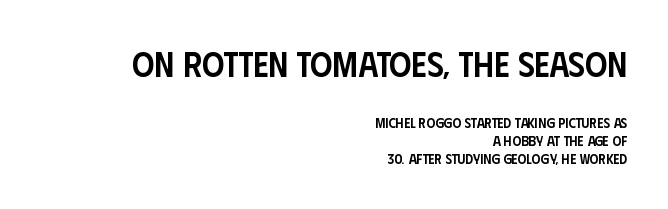
Q: Is the text bold? A: Semi-bold.
Q: Is the text italic (slanted)? A: No, it is upright.
Q: Is the typeface a serif or a sans-serif typeface? A: Sans-serif.
Q: Is the text underlined? A: No.
Q: How is the paragraph aligned? A: Right-aligned.
Q: Is the spacing between letters normal or unusually wide? A: Normal.
Q: Is the spacing between lines tight, normal or loose? A: Normal.
Q: Which block of text is set in a larger size, the first (top) or the second (bottom)? A: The first (top) one.
Q: Width (condensed, normal, or wide)? A: Condensed.
Q: Stroke contrast? A: Low.
Q: x-height? A: Large.
Q: Monospaced? A: No.
